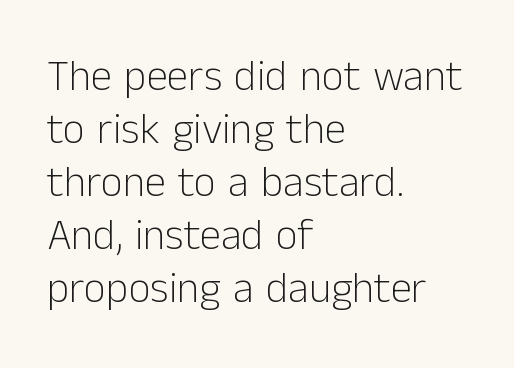
{"serif": "no", "italic": "no", "bold": "no", "weight": "light", "width": "normal", "stroke_contrast": "low", "x_height": "medium", "monospaced": "no", "underline": "no", "align": "left", "line_spacing_ratio": 1.23, "letter_spacing": "normal", "letter_spacing_em": 0.0, "glyph_px": 43}
